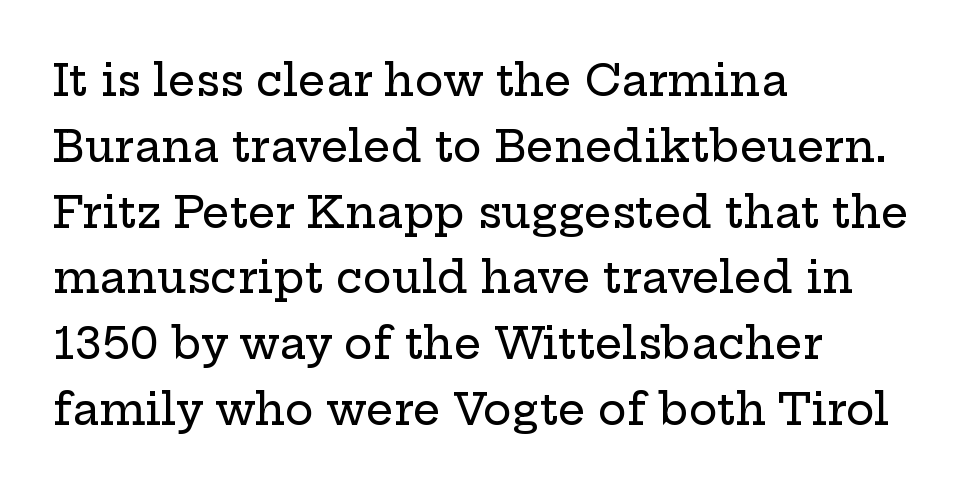
{"serif": "yes", "italic": "no", "width": "wide", "stroke_contrast": "low", "x_height": "medium", "monospaced": "no", "underline": "no", "align": "left", "line_spacing": "normal", "line_spacing_ratio": 1.53, "letter_spacing": "normal", "letter_spacing_em": 0.0, "glyph_px": 43}
